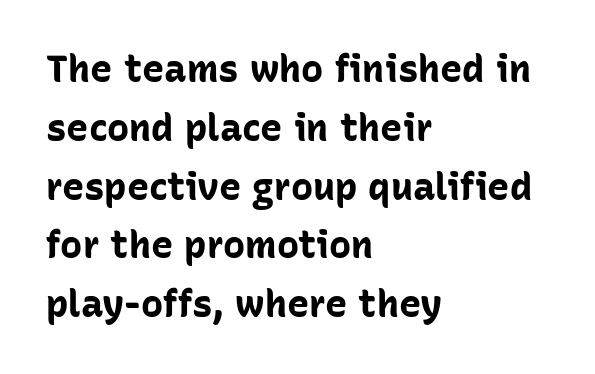
Q: Is the text bold? A: Yes.
Q: Is the text italic (slanted)? A: No, it is upright.
Q: Is the typeface a serif or a sans-serif typeface? A: Sans-serif.
Q: Is the text underlined? A: No.
Q: How is the paragraph aligned? A: Left-aligned.
Q: Is the spacing between letters normal or unusually wide? A: Normal.
Q: Is the spacing between lines tight, normal or loose? A: Normal.
Q: Width (condensed, normal, or wide)? A: Normal.
Q: Stroke contrast? A: Low.
Q: x-height? A: Medium.
Q: Monospaced? A: No.
